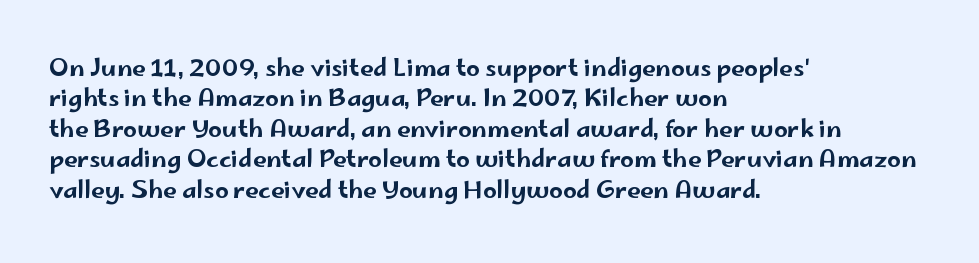
Q: Is the text italic (slanted)? A: No, it is upright.
Q: Is the text underlined? A: No.
Q: How is the paragraph aligned? A: Left-aligned.
Q: Is the spacing between letters normal or unusually wide? A: Normal.
Q: Is the spacing between lines tight, normal or loose? A: Normal.
